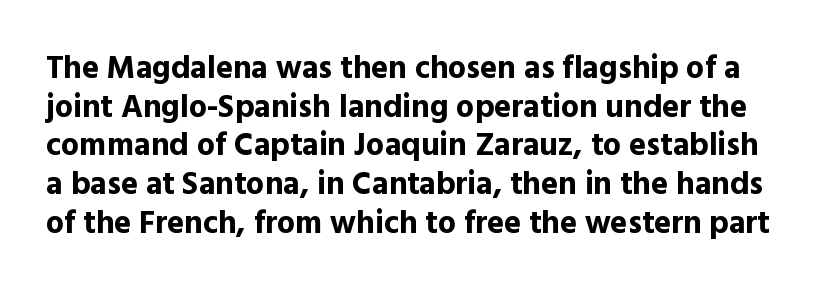
{"serif": "no", "italic": "no", "bold": "yes", "weight": "bold", "width": "normal", "x_height": "medium", "monospaced": "no", "underline": "no", "line_spacing_ratio": 1.21, "letter_spacing": "normal", "letter_spacing_em": 0.0, "glyph_px": 32}
